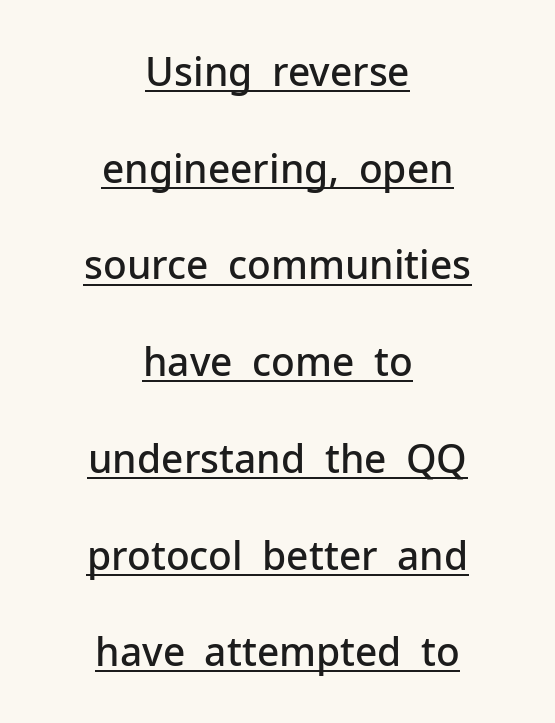
The image shows 39 px semibold sans-serif type, upright; set centered, loose line spacing (2.48x), normal letter spacing, underlined; low stroke contrast and a medium x-height.
